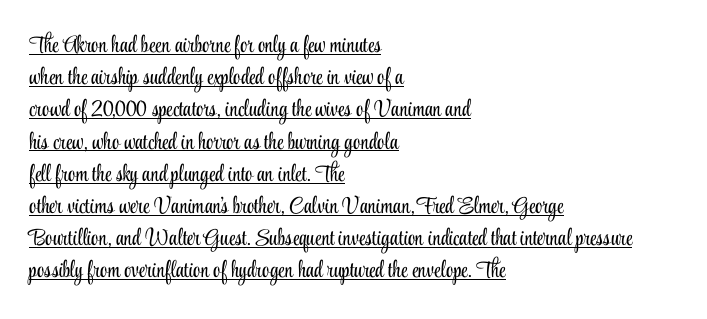
{"bold": "no", "underline": "yes", "align": "left", "line_spacing": "normal", "line_spacing_ratio": 1.4, "letter_spacing": "normal", "letter_spacing_em": 0.0, "glyph_px": 23}
